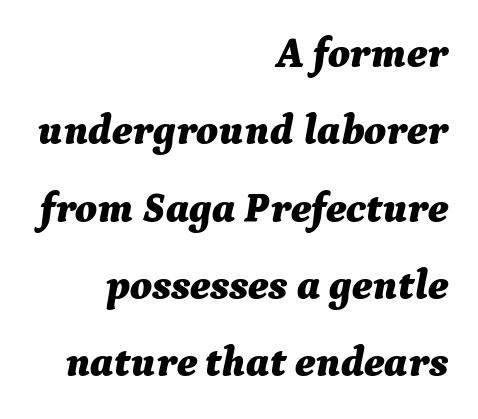
The image shows 42 px bold type, italic (leaning right); set right-aligned, line spacing 1.84x, normal letter spacing, not underlined; medium stroke contrast and a medium x-height.
